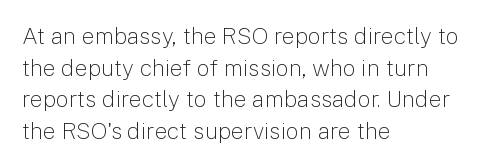
The strokes are not fattened; the text isn't bold. Beneath every word, the page is bare. Every row of glyphs begins at an identical x-position on the left. In terms of posture, this sample is upright.
